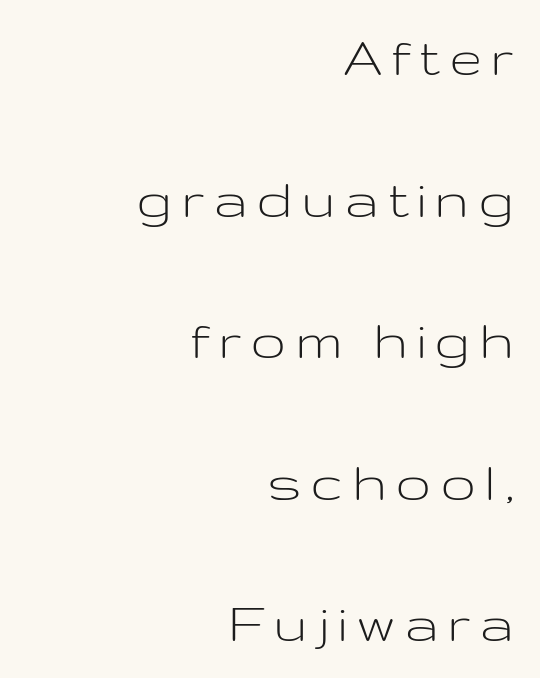
The image shows 60 px light, wide sans-serif type, upright; set right-aligned, loose line spacing (2.36x), not underlined; low stroke contrast and a medium x-height.
